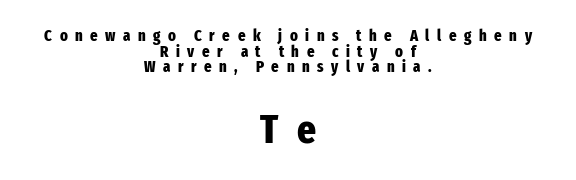
Q: Is the text bold? A: Yes.
Q: Is the text italic (slanted)? A: No, it is upright.
Q: Is the typeface a serif or a sans-serif typeface? A: Sans-serif.
Q: Is the text underlined? A: No.
Q: How is the paragraph aligned? A: Centered.
Q: Is the spacing between letters normal or unusually wide? A: Unusually wide.
Q: Is the spacing between lines tight, normal or loose? A: Tight.
Q: Which block of text is set in a larger size, the first (top) or the second (bottom)? A: The second (bottom) one.
Q: Width (condensed, normal, or wide)? A: Condensed.
Q: Stroke contrast? A: Low.
Q: x-height? A: Medium.
Q: Monospaced? A: No.
